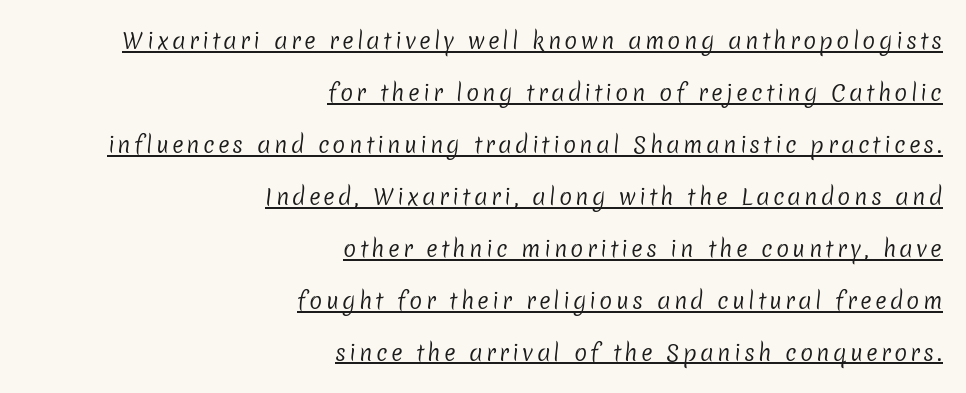
The image shows 22 px text type; set right-aligned, loose line spacing (2.36x), underlined.
